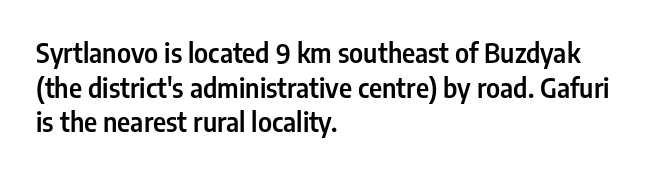
The image shows 26 px text type, upright; set left-aligned, normal line spacing (1.33x), normal letter spacing, not underlined.
